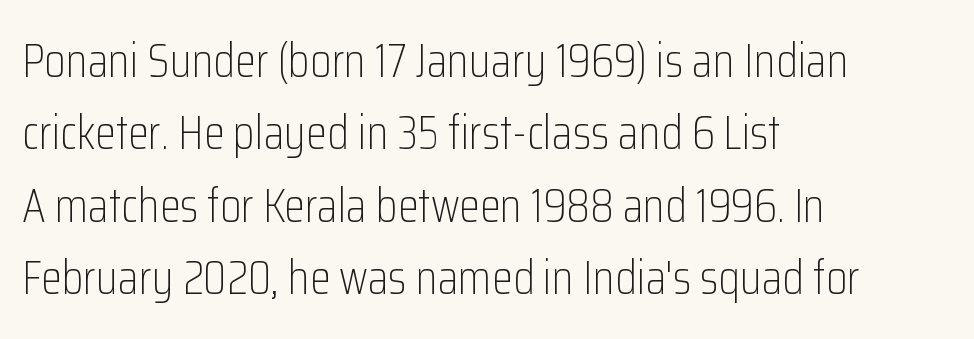
No heavy texture on the line: the type isn't bold. Students, note that the glyphs here touch the page at normal intervals. The face used here is proportionally spaced, like ordinary book or web type. This sample uses an upright cut, with every glyph sitting square on the baseline. Line spacing here is normal.
